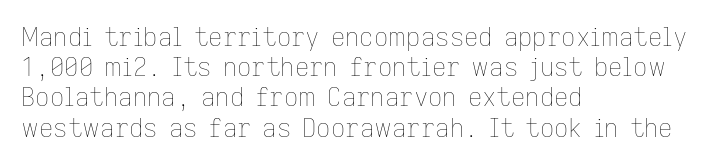
In terms of posture, this sample is upright. The rendering keeps characters at their native spacing. Caption: face not bold, strokes unweighted. The string is rendered with underlining switched off. Horizontal alignment here is leftward, the default for most running prose.
